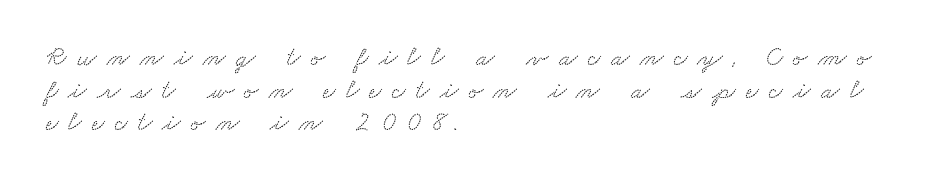
Tracking value appears strongly positive — letters spread wide. Line beginnings align vertically; line endings do not. The area under the type is left untouched.
